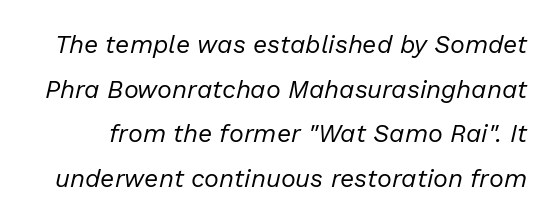
The image shows 25 px text type, italic (leaning right); set line spacing 1.79x, normal letter spacing, not underlined.
